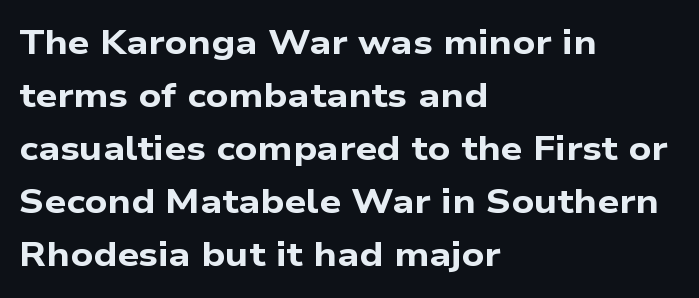
Q: Is the text bold? A: Yes.
Q: Is the typeface a serif or a sans-serif typeface? A: Sans-serif.
Q: Is the text underlined? A: No.
Q: How is the paragraph aligned? A: Left-aligned.
Q: Is the spacing between letters normal or unusually wide? A: Normal.
Q: Is the spacing between lines tight, normal or loose? A: Normal.
Q: Width (condensed, normal, or wide)? A: Wide.
Q: Stroke contrast? A: Low.
Q: x-height? A: Medium.
Q: Monospaced? A: No.
